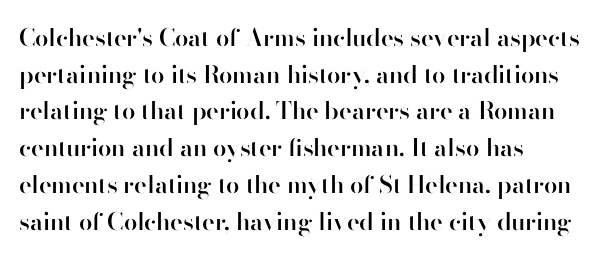
The image shows 24 px text type, upright; set normal line spacing (1.53x), normal letter spacing, not underlined.
